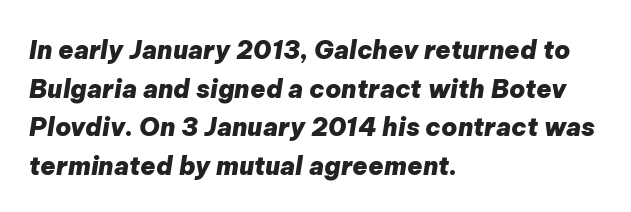
Q: Is the text bold? A: Yes.
Q: Is the text italic (slanted)? A: Yes, it leans right by about 9 degrees.
Q: Is the text underlined? A: No.
Q: How is the paragraph aligned? A: Left-aligned.
Q: Is the spacing between letters normal or unusually wide? A: Normal.
Q: Is the spacing between lines tight, normal or loose? A: Normal.
